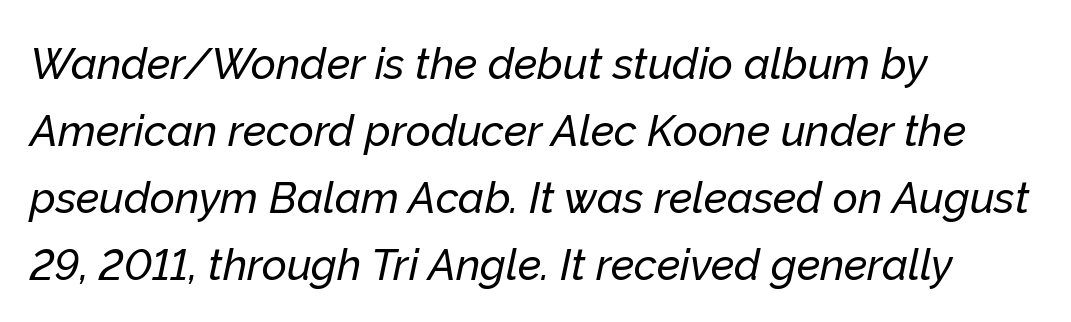
The image shows 43 px text type, italic (leaning right); set left-aligned, normal line spacing (1.56x), normal letter spacing, not underlined; low stroke contrast and a medium x-height.
